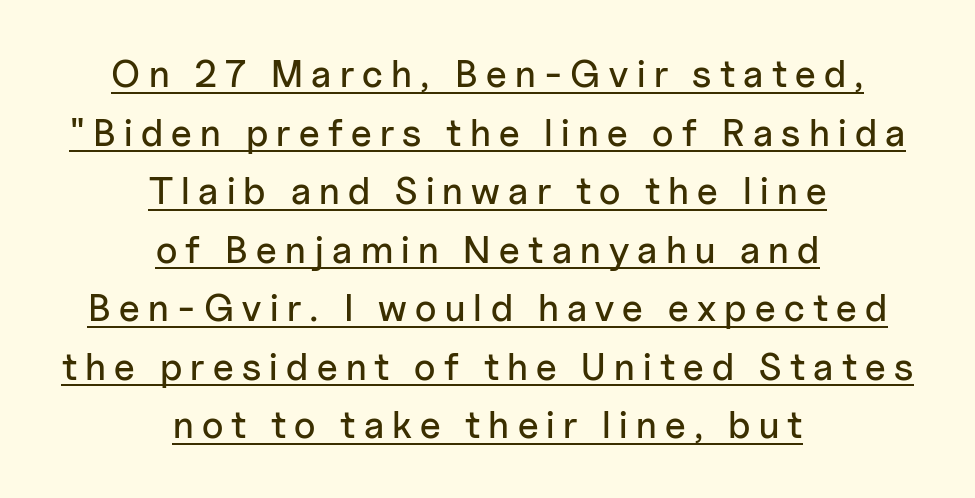
The image shows 38 px sans-serif type, upright; set centered, normal line spacing (1.54x), unusually wide letter spacing (+0.22 em), underlined; low stroke contrast and a medium x-height.
